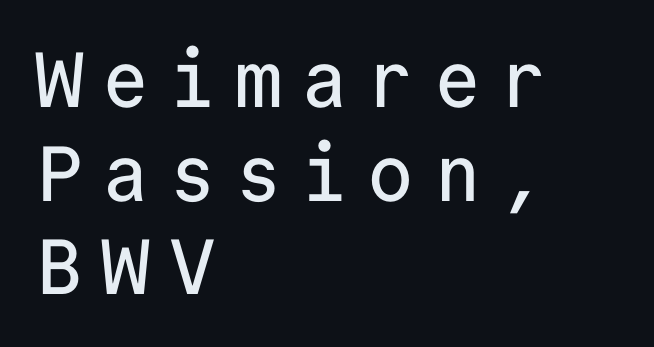
{"serif": "no", "italic": "no", "width": "normal", "stroke_contrast": "low", "x_height": "medium", "monospaced": "yes", "underline": "no", "align": "left", "line_spacing_ratio": 1.2, "letter_spacing": "wide", "letter_spacing_em": 0.25, "glyph_px": 78}
